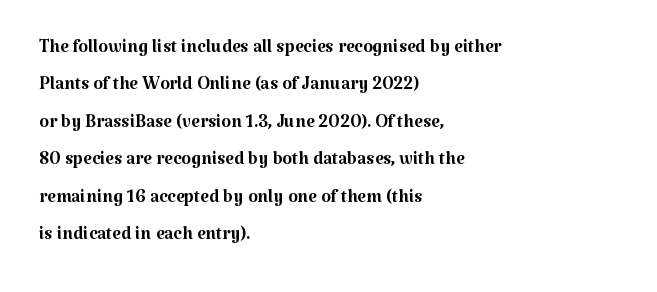
In CSS terms this would be text-align: left. Descenders are the only things crossing below the line. One glance says typical: line gaps are just what's usual. This is the regular roman posture of the typeface.
